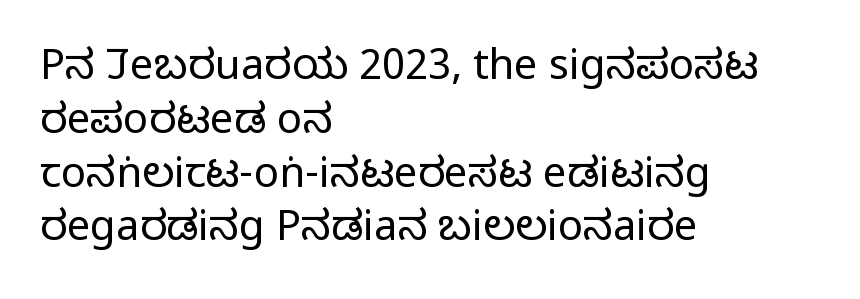
The image shows 42 px regular-weight, condensed sans-serif type, upright; set left-aligned, normal line spacing (1.28x), normal letter spacing, not underlined; low stroke contrast and a large x-height.
